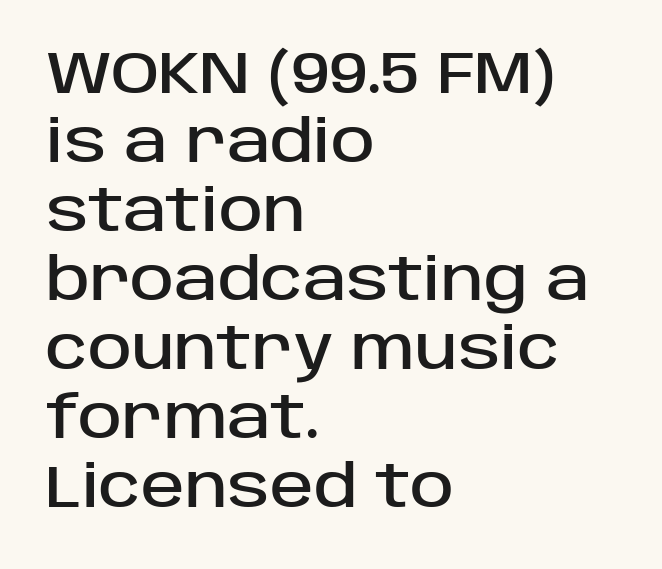
{"serif": "no", "italic": "no", "width": "normal", "stroke_contrast": "low", "x_height": "large", "monospaced": "no", "underline": "no", "align": "left", "line_spacing_ratio": 1.17, "letter_spacing": "normal", "letter_spacing_em": 0.0, "glyph_px": 59}
